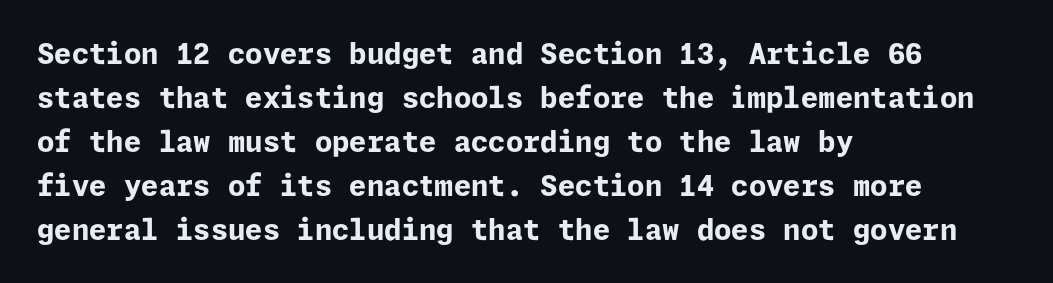
Q: Is the text bold? A: Yes.
Q: Is the text italic (slanted)? A: No, it is upright.
Q: Is the typeface a serif or a sans-serif typeface? A: Sans-serif.
Q: Is the text underlined? A: No.
Q: How is the paragraph aligned? A: Left-aligned.
Q: Is the spacing between letters normal or unusually wide? A: Normal.
Q: Is the spacing between lines tight, normal or loose? A: Normal.
Q: Width (condensed, normal, or wide)? A: Normal.
Q: Stroke contrast? A: Low.
Q: x-height? A: Medium.
